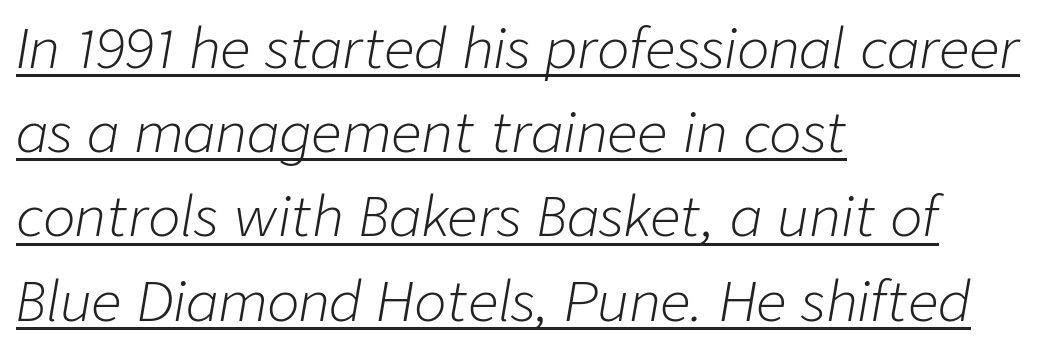
Glance below the letters and you will spot a drawn line. Short note: letters normally spaced. Does the copy run flush right? No — it runs flush left. Compared with a typical body face, this is equally light or lighter still.
